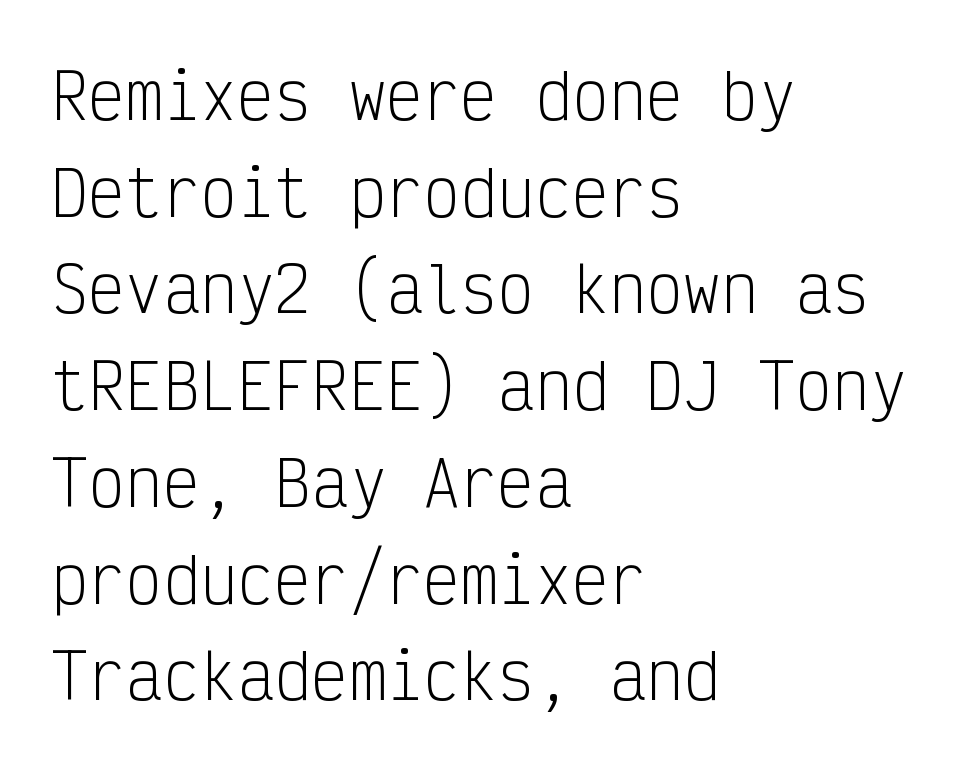
{"serif": "no", "italic": "no", "bold": "no", "weight": "light", "width": "condensed", "stroke_contrast": "low", "x_height": "medium", "monospaced": "yes", "underline": "no", "align": "left", "line_spacing": "normal", "line_spacing_ratio": 1.56, "letter_spacing": "normal", "letter_spacing_em": 0.0, "glyph_px": 62}
